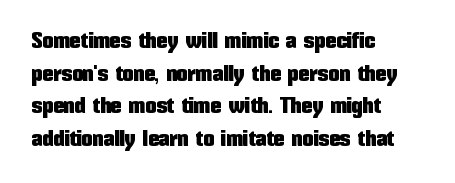
The string is rendered with underlining switched off. Successive baselines arrive at the customary interval. The paragraph shown leans on its left margin. Do the letters lean? They stand straight. The passage shown has conventional tracking throughout.
